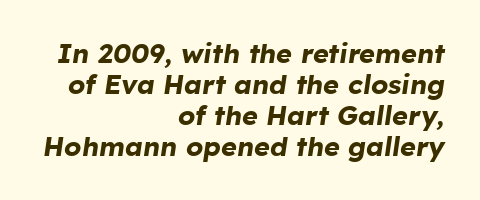
Q: Is the text bold? A: Yes.
Q: Is the text italic (slanted)? A: Yes, it leans right by about 8 degrees.
Q: Is the text underlined? A: No.
Q: How is the paragraph aligned? A: Right-aligned.
Q: Is the spacing between letters normal or unusually wide? A: Normal.
Q: Is the spacing between lines tight, normal or loose? A: Tight.
